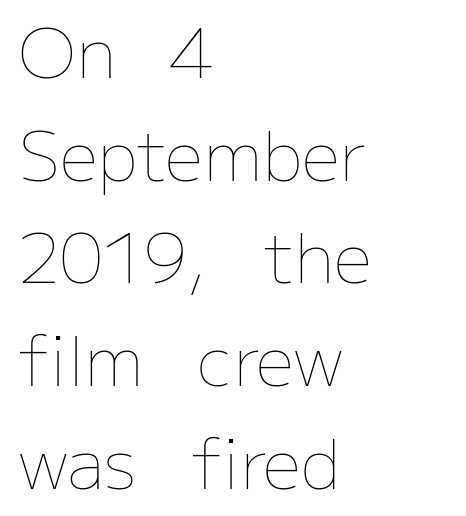
{"italic": "no", "bold": "no", "weight": "thin", "width": "normal", "stroke_contrast": "low", "x_height": "medium", "monospaced": "no", "underline": "no", "align": "left", "line_spacing": "normal", "line_spacing_ratio": 1.51, "letter_spacing": "normal", "letter_spacing_em": 0.0, "glyph_px": 68}
